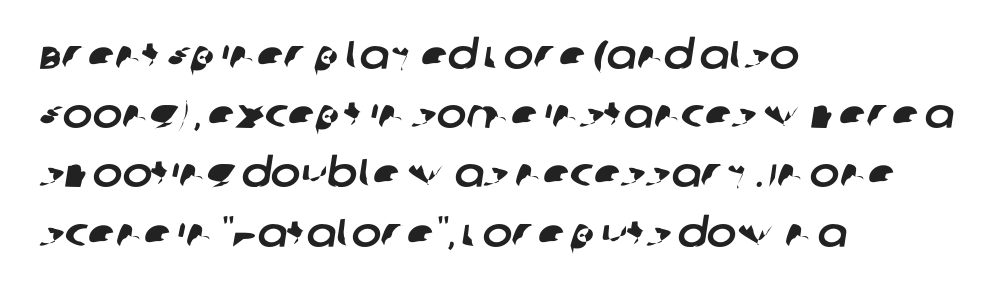
{"serif": "no", "width": "normal", "stroke_contrast": "low", "x_height": "large", "monospaced": "no", "underline": "no", "align": "left", "line_spacing": "normal", "line_spacing_ratio": 1.48, "letter_spacing": "normal", "letter_spacing_em": 0.0, "glyph_px": 40}
